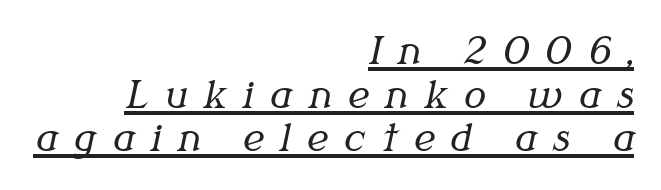
The image shows 37 px regular-weight serif type, italic (leaning right); set right-aligned, line spacing 1.18x, unusually wide letter spacing (+0.43 em), underlined; medium stroke contrast and a medium x-height.
